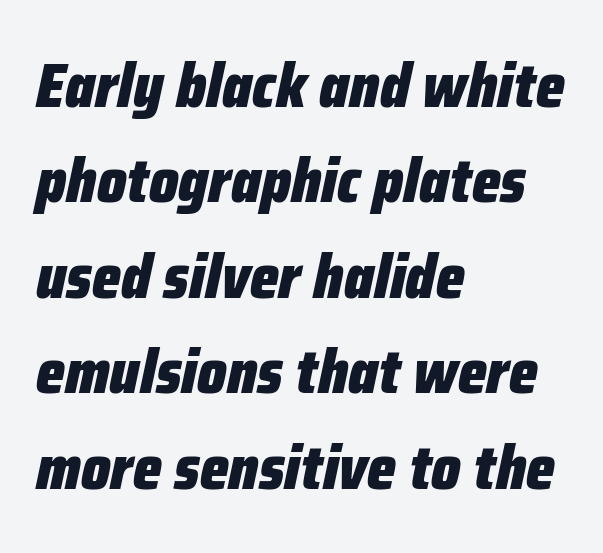
Lines of text with bare space underneath. The typography opts for an oblique posture over an upright one. Reading down the block, your eye returns to a fixed left position each line. The face used here is proportionally spaced, like ordinary book or web type. There is no visible air inserted between adjacent glyphs.
